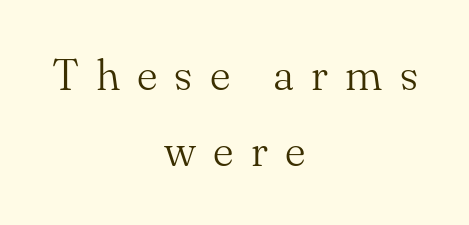
The image shows 44 px light serif type, upright; set centered, line spacing 1.73x, unusually wide letter spacing (+0.39 em), not underlined; medium stroke contrast and a small x-height.
